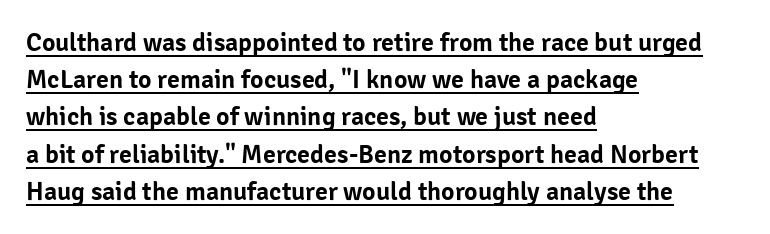
Q: Is the text italic (slanted)? A: No, it is upright.
Q: Is the text underlined? A: Yes.
Q: How is the paragraph aligned? A: Left-aligned.
Q: Is the spacing between letters normal or unusually wide? A: Normal.
Q: Is the spacing between lines tight, normal or loose? A: Normal.
